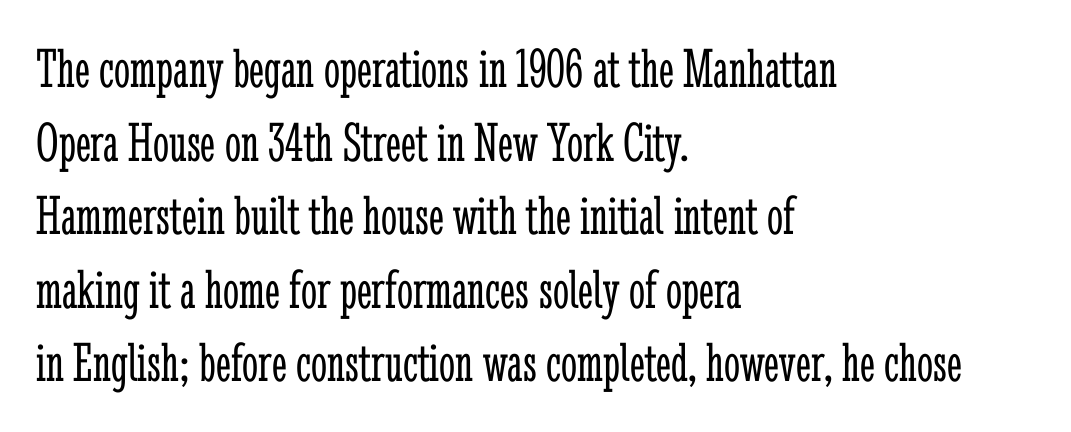
{"serif": "yes", "italic": "no", "bold": "no", "weight": "light", "width": "condensed", "stroke_contrast": "low", "x_height": "medium", "monospaced": "no", "underline": "no", "align": "left", "line_spacing": "normal", "line_spacing_ratio": 1.29, "letter_spacing": "normal", "letter_spacing_em": 0.0, "glyph_px": 57}
